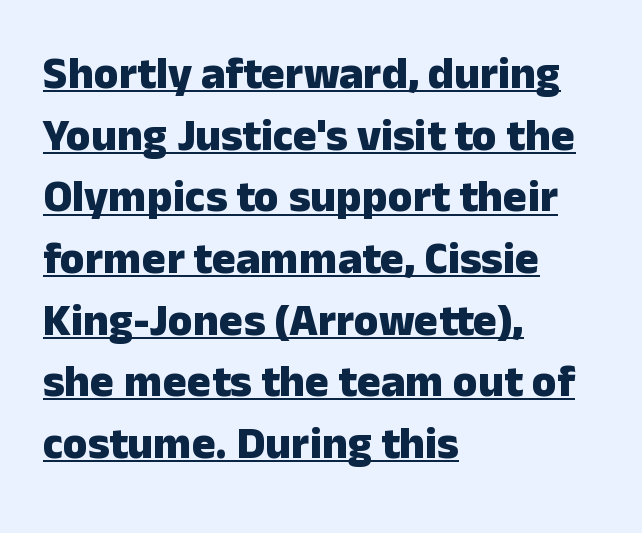
Quick note: underline on. Typesetter's note: full bold, strokes at maximum text heaviness. The vertical gap from one line to the next is medium. The type family on display is of the sans-serif kind.
